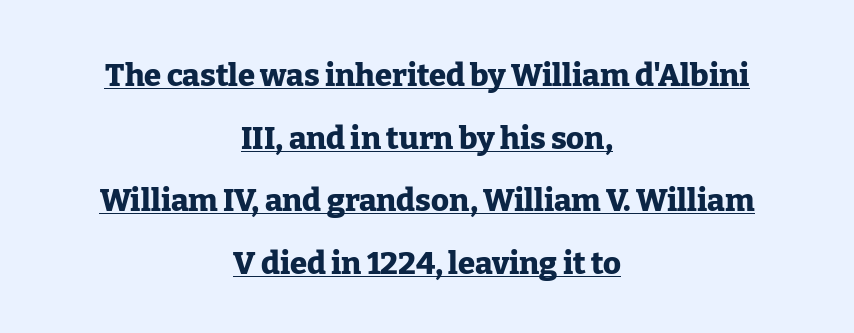
In CSS terms this would be text-align: center. Students, observe the line beneath the letters — that is underlining. Chunky letters — that's bold for sure. The axis of the letterforms is exactly vertical.
